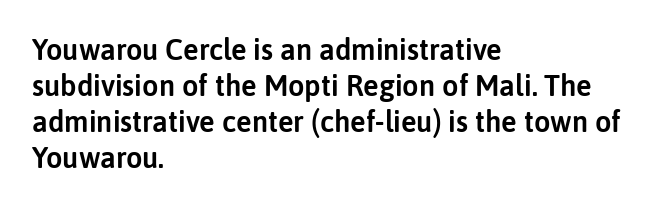
{"serif": "no", "italic": "no", "width": "normal", "stroke_contrast": "low", "x_height": "medium", "monospaced": "no", "underline": "no", "align": "left", "line_spacing_ratio": 1.24, "letter_spacing": "normal", "letter_spacing_em": 0.0, "glyph_px": 29}
